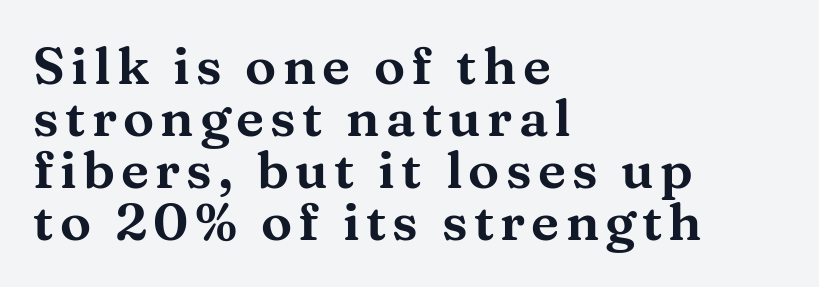
The image shows 52 px wide serif type, upright; set left-aligned, tight line spacing (1.0x), not underlined; medium stroke contrast and a medium x-height.
